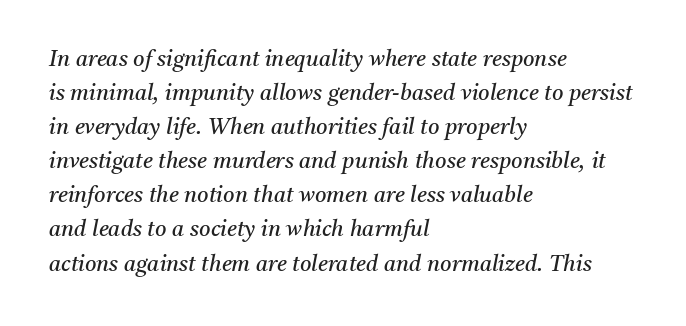
The image shows 22 px text type, italic (leaning right); set left-aligned, normal line spacing (1.55x), normal letter spacing, not underlined.
